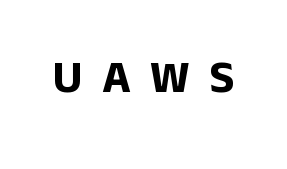
Look at the stroke-to-counter ratio: heavy, a bold. Is there any slant? The stems are plumb. Look at the bottom of the vertical strokes: they stop flat, with no serifs. The passage shown has open, widely tracked lettering throughout.
